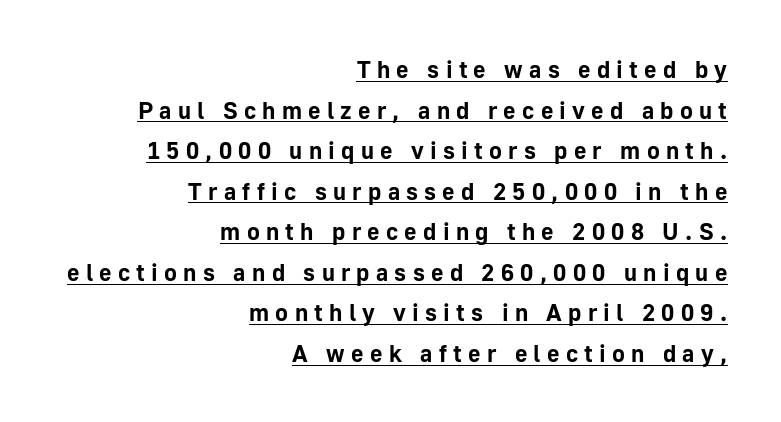
A full-strength bold gives these letters their thick strokes. Underlining? Definitely there. The passage shown stacks its lines at a standard gap. This rendering widens character spacing well past its baseline value. Posture: upright roman. A flush-right, rag-left setting is used for this passage.
